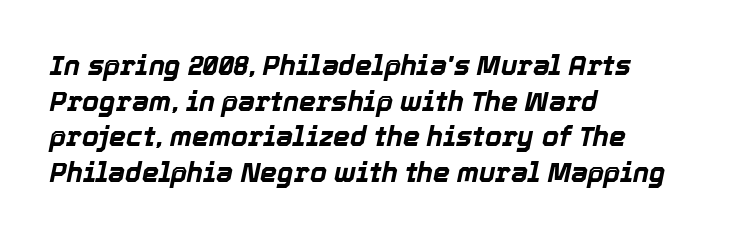
The image shows 27 px bold type, italic (leaning right); set left-aligned, normal line spacing (1.32x), normal letter spacing, not underlined.
